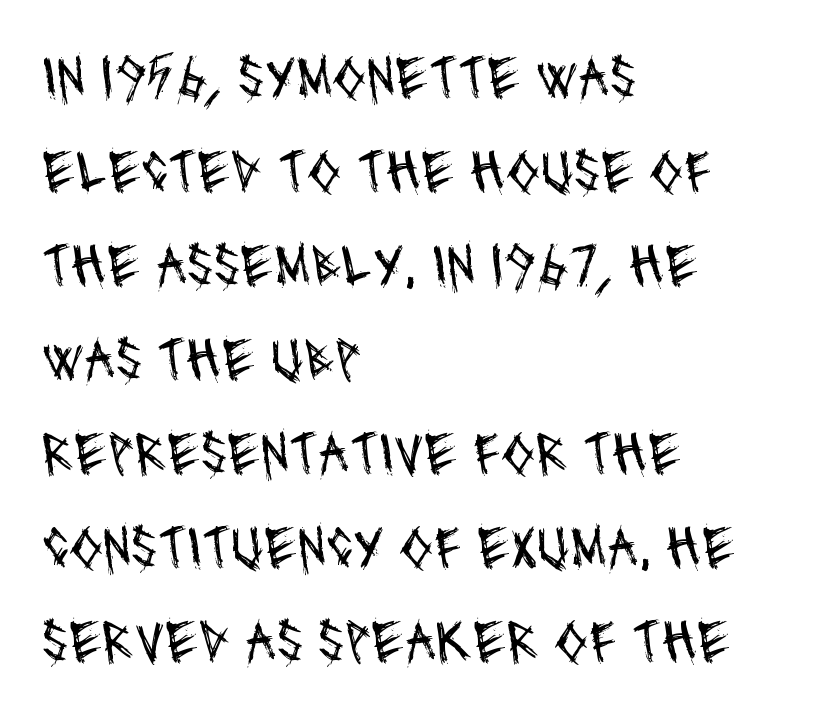
Q: Is the text bold? A: No.
Q: Is the typeface a serif or a sans-serif typeface? A: Sans-serif.
Q: Is the text underlined? A: No.
Q: How is the paragraph aligned? A: Left-aligned.
Q: Is the spacing between letters normal or unusually wide? A: Normal.
Q: Is the spacing between lines tight, normal or loose? A: Normal.
Q: Width (condensed, normal, or wide)? A: Condensed.
Q: Stroke contrast? A: Medium.
Q: x-height? A: Large.
Q: Monospaced? A: No.
